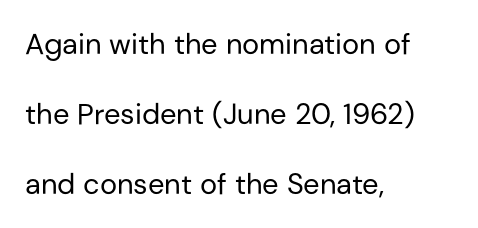
{"serif": "no", "italic": "no", "bold": "no", "weight": "regular", "width": "normal", "stroke_contrast": "low", "x_height": "medium", "monospaced": "no", "underline": "no", "align": "left", "line_spacing": "loose", "line_spacing_ratio": 2.41, "letter_spacing": "normal", "letter_spacing_em": 0.0, "glyph_px": 29}
